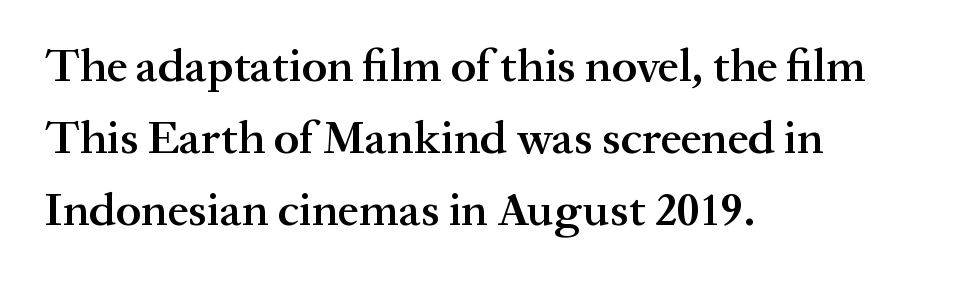
This is serif lettering, the kind often seen in printed books. The face used here is rendered with its standard letterfit. The words here are not underlined. Each letter keeps its own natural width here, so spacing adapts to shape.
